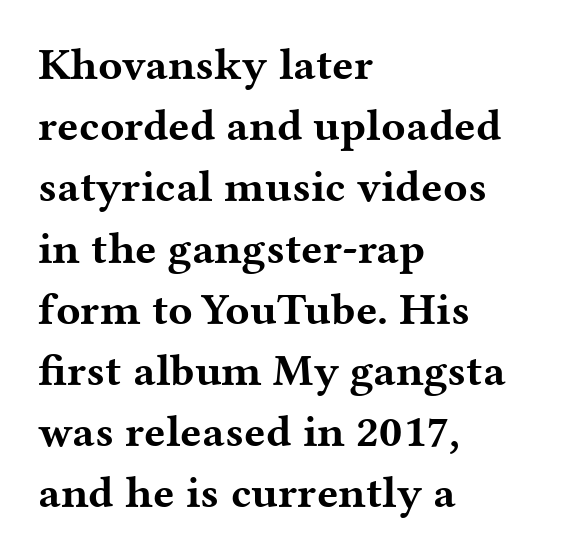
Each line starts at the same left margin while the right side varies. These lines are rendered in a variable-pitch font. Lines of text with bare space underneath. Italic? Not at all — the glyphs are vertical. No extra tracking has been applied to these lines.
